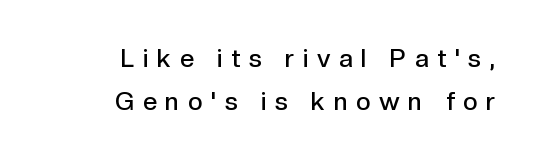
{"italic": "no", "bold": "semi", "underline": "no", "align": "right", "line_spacing_ratio": 1.72, "letter_spacing": "wide", "letter_spacing_em": 0.35, "glyph_px": 25}
